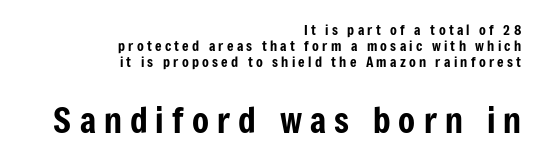
The paragraph shown leans on its right margin. The lines are packed closely together with very little leading. Check the space under the baseline: it is left empty. Varying glyph widths throughout — classic text-font behaviour. Unlike italic type, these characters show no tilt at all.
